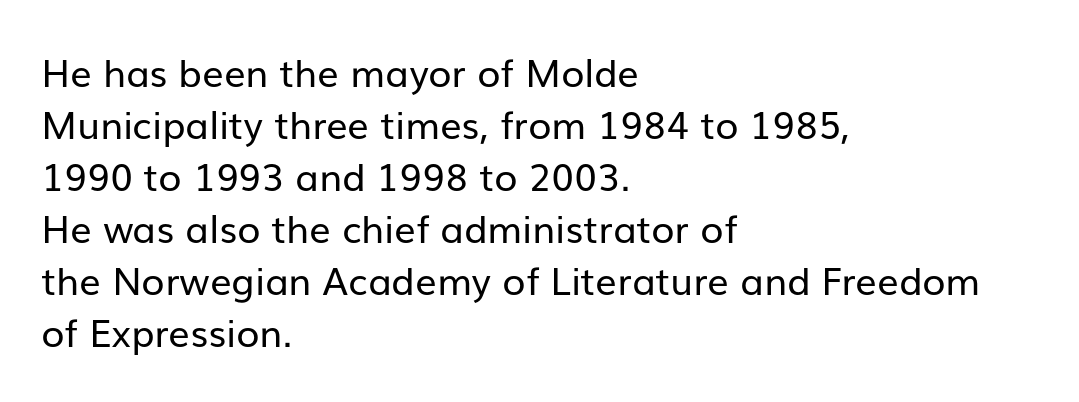
The image shows 38 px regular-weight sans-serif type, upright; set left-aligned, normal line spacing (1.37x), normal letter spacing, not underlined; low stroke contrast and a medium x-height.
